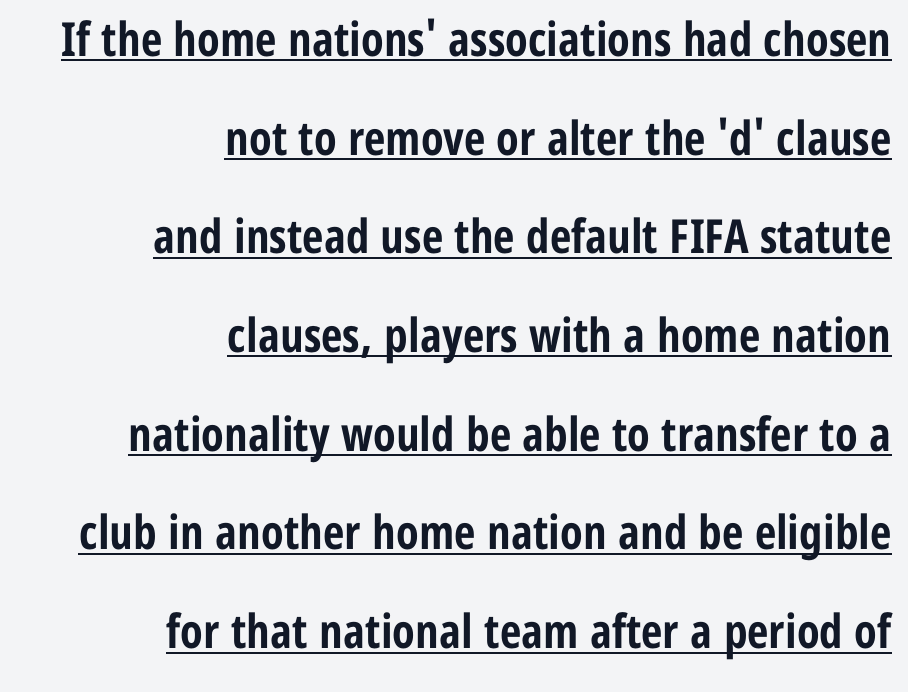
The string is rendered with underlining switched on. This rendering employs a face without finishing strokes, i.e., a sans-serif. Casual observation: everything's shoved over to the right. Students, this is bold: see how much ink each stroke carries. Vertically, the passage feels expansive, rows floating well apart. Spacing verdict: proportional, widths tailored to each character.
